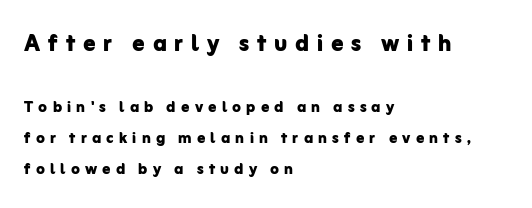
This sample keeps an unexceptional amount of space between lines. When letters stand straight like this, we call the style roman or upright. The typesetting leans heavy: a genuine bold. The face used here is proportionally spaced, like ordinary book or web type. This is sans-serif lettering, the kind often seen on screens and signage.
